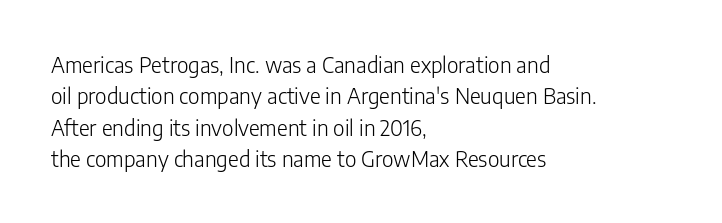
Q: Is the text bold? A: No.
Q: Is the text italic (slanted)? A: No, it is upright.
Q: Is the text underlined? A: No.
Q: How is the paragraph aligned? A: Left-aligned.
Q: Is the spacing between letters normal or unusually wide? A: Normal.
Q: Is the spacing between lines tight, normal or loose? A: Normal.
